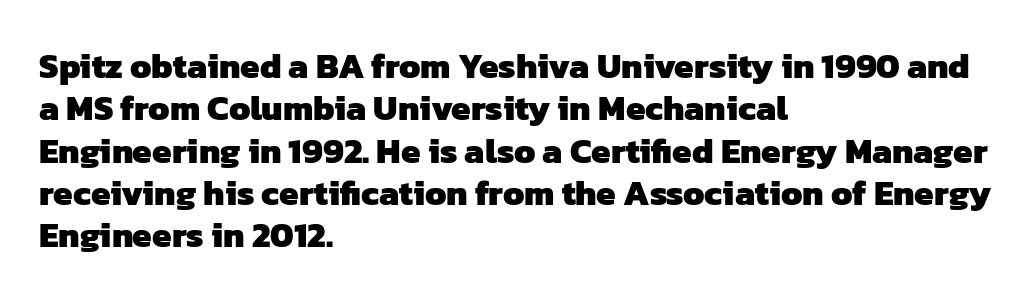
Lines of text with bare space underneath. Character widths vary here, with narrow letters taking less room than wide ones. Each letter's strokes conclude bluntly, with no projecting serifs. This sample is left-justified, so line endings fall wherever the words run out.
